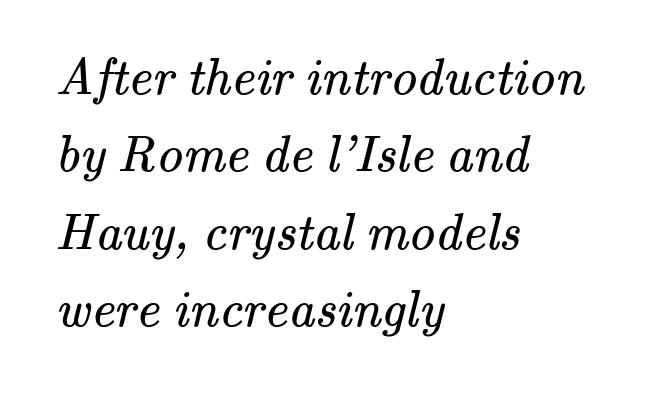
Q: Is the text bold? A: No.
Q: Is the typeface a serif or a sans-serif typeface? A: Serif.
Q: Is the text underlined? A: No.
Q: How is the paragraph aligned? A: Left-aligned.
Q: Is the spacing between letters normal or unusually wide? A: Normal.
Q: Is the spacing between lines tight, normal or loose? A: Normal.
Q: Width (condensed, normal, or wide)? A: Normal.
Q: Stroke contrast? A: Medium.
Q: x-height? A: Small.
Q: Monospaced? A: No.
